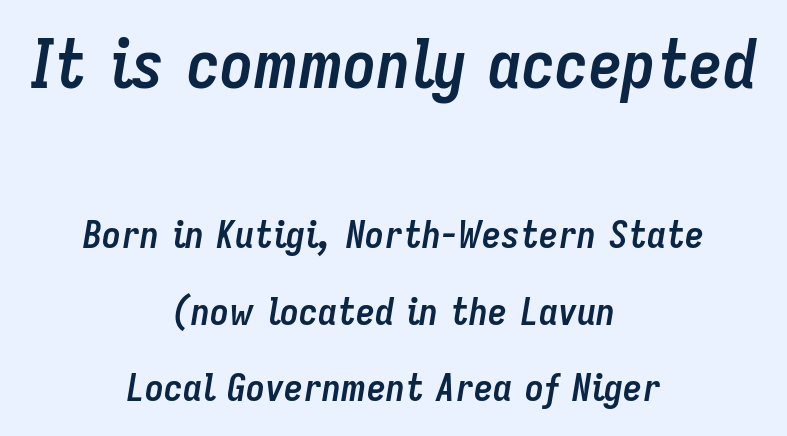
Layout note: lines centered. The lines are spread far apart with generous leading. Just letters on the line, the space beneath them empty. Plenty of ink on the page — the face is bold. The passage shown is typed in a proportional face where columns would drift. Looking at the ascenders, they clearly lean.
